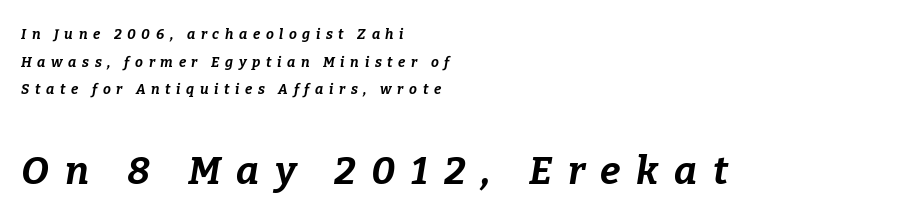
Q: Is the text bold? A: Yes.
Q: Is the text italic (slanted)? A: Yes, it leans right by about 9 degrees.
Q: Is the text underlined? A: No.
Q: How is the paragraph aligned? A: Left-aligned.
Q: Is the spacing between letters normal or unusually wide? A: Unusually wide.
Q: Is the spacing between lines tight, normal or loose? A: Loose.
Q: Which block of text is set in a larger size, the first (top) or the second (bottom)? A: The second (bottom) one.
Q: Width (condensed, normal, or wide)? A: Normal.
Q: Stroke contrast? A: Low.
Q: x-height? A: Medium.
Q: Monospaced? A: No.
